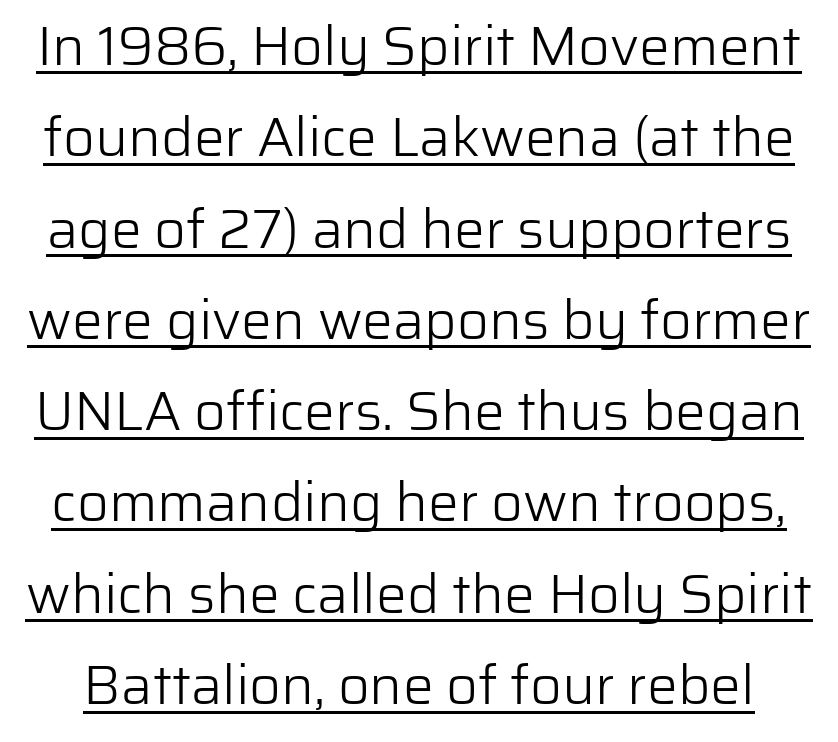
Q: Is the text bold? A: No.
Q: Is the text italic (slanted)? A: No, it is upright.
Q: Is the typeface a serif or a sans-serif typeface? A: Sans-serif.
Q: Is the text underlined? A: Yes.
Q: Is the spacing between letters normal or unusually wide? A: Normal.
Q: Is the spacing between lines tight, normal or loose? A: Normal.
Q: Width (condensed, normal, or wide)? A: Normal.
Q: Stroke contrast? A: Low.
Q: x-height? A: Medium.
Q: Monospaced? A: No.
